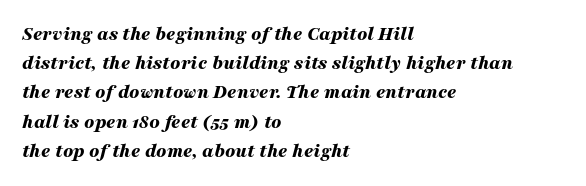
{"italic": "yes", "lean": "right", "slant_degrees": 16, "bold": "yes", "underline": "no", "align": "left", "line_spacing": "normal", "line_spacing_ratio": 1.46, "letter_spacing": "normal", "letter_spacing_em": 0.0, "glyph_px": 20}
